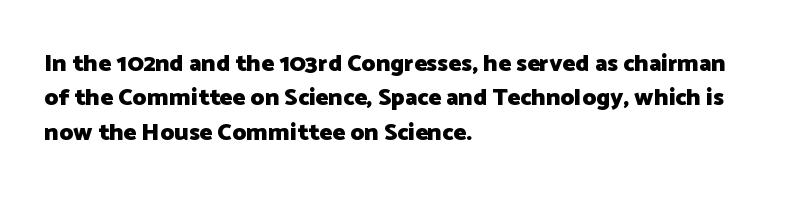
The passage shown is emphatically bold. The space directly below the letters is spotless. Italic? Not at all — the glyphs are vertical. The block of text has a typical density, with ordinary space between rows.
